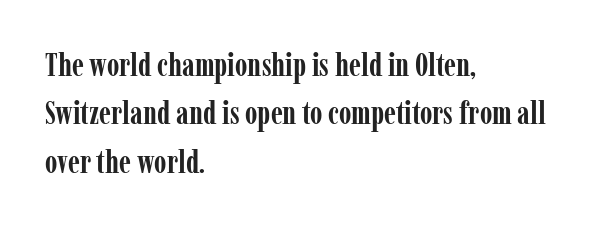
{"serif": "yes", "italic": "no", "bold": "yes", "weight": "semibold", "width": "condensed", "stroke_contrast": "low", "x_height": "medium", "monospaced": "no", "underline": "no", "align": "left", "line_spacing": "normal", "line_spacing_ratio": 1.51, "letter_spacing": "normal", "letter_spacing_em": 0.0, "glyph_px": 32}
